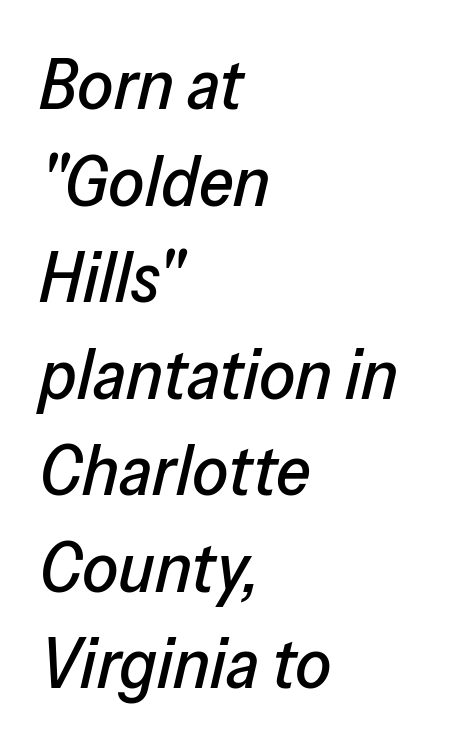
The image shows 71 px text type, italic (leaning right); set left-aligned, normal line spacing (1.36x), normal letter spacing, not underlined; low stroke contrast and a medium x-height.
